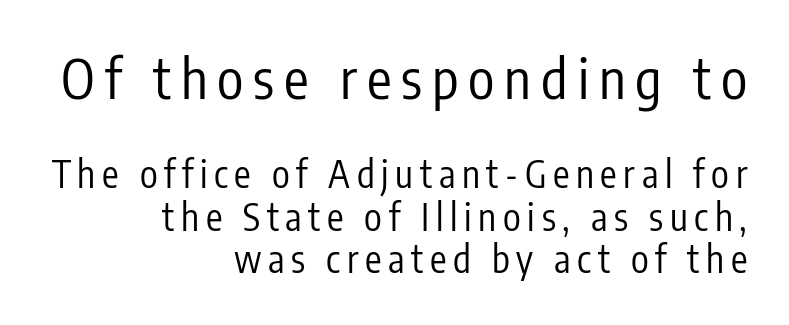
Q: Is the text bold? A: No.
Q: Is the text italic (slanted)? A: No, it is upright.
Q: Is the typeface a serif or a sans-serif typeface? A: Sans-serif.
Q: Is the text underlined? A: No.
Q: How is the paragraph aligned? A: Right-aligned.
Q: Is the spacing between lines tight, normal or loose? A: Tight.
Q: Which block of text is set in a larger size, the first (top) or the second (bottom)? A: The first (top) one.
Q: Width (condensed, normal, or wide)? A: Condensed.
Q: Stroke contrast? A: Low.
Q: x-height? A: Medium.
Q: Monospaced? A: No.
